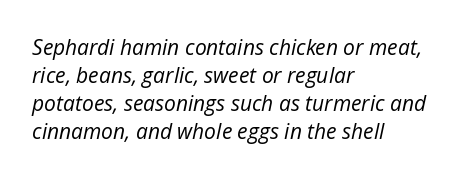
{"italic": "yes", "lean": "right", "slant_degrees": 12, "bold": "no", "underline": "no", "align": "left", "line_spacing": "normal", "line_spacing_ratio": 1.33, "letter_spacing": "normal", "letter_spacing_em": 0.0, "glyph_px": 21}
